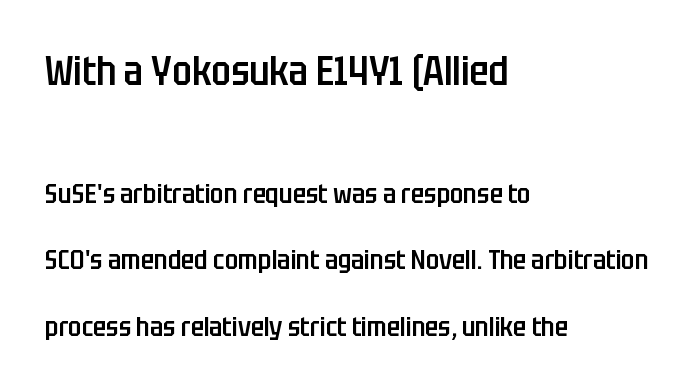
{"serif": "no", "italic": "no", "bold": "semi", "weight": "semibold", "width": "condensed", "stroke_contrast": "low", "x_height": "large", "monospaced": "no", "underline": "no", "align": "left", "line_spacing": "loose", "line_spacing_ratio": 2.47, "letter_spacing": "normal", "letter_spacing_em": 0.0, "larger_block": "first", "size_ratio": 1.48, "glyph_px": 40}
